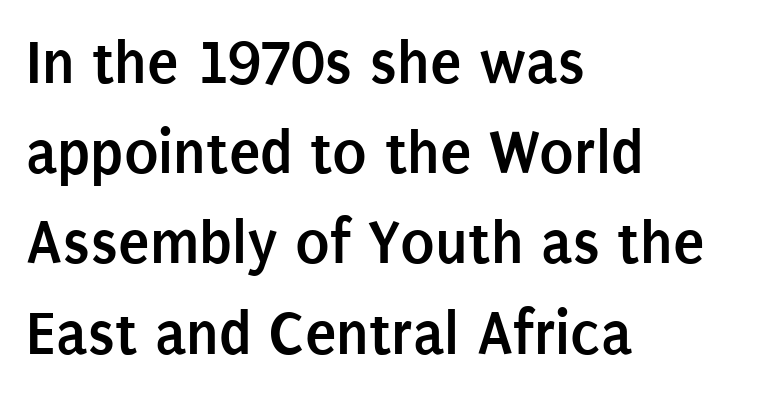
Q: Is the text bold? A: Yes.
Q: Is the text italic (slanted)? A: No, it is upright.
Q: Is the typeface a serif or a sans-serif typeface? A: Sans-serif.
Q: Is the text underlined? A: No.
Q: How is the paragraph aligned? A: Left-aligned.
Q: Is the spacing between letters normal or unusually wide? A: Normal.
Q: Is the spacing between lines tight, normal or loose? A: Normal.
Q: Width (condensed, normal, or wide)? A: Condensed.
Q: Stroke contrast? A: Low.
Q: x-height? A: Large.
Q: Monospaced? A: No.
